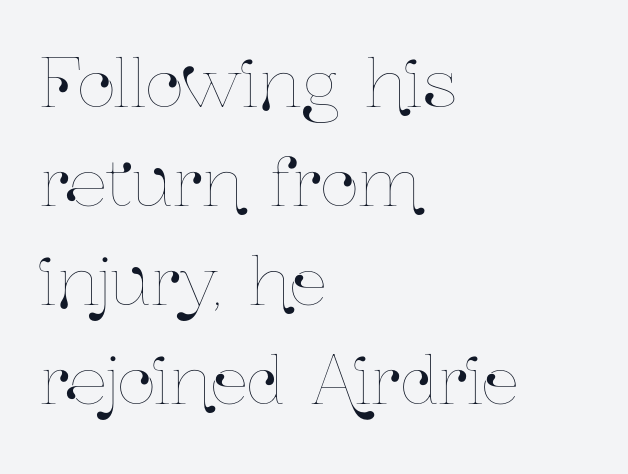
Q: Is the text italic (slanted)? A: No, it is upright.
Q: Is the text underlined? A: No.
Q: How is the paragraph aligned? A: Left-aligned.
Q: Is the spacing between letters normal or unusually wide? A: Normal.
Q: Is the spacing between lines tight, normal or loose? A: Normal.
Q: Width (condensed, normal, or wide)? A: Condensed.
Q: Stroke contrast? A: Low.
Q: x-height? A: Medium.
Q: Monospaced? A: No.
